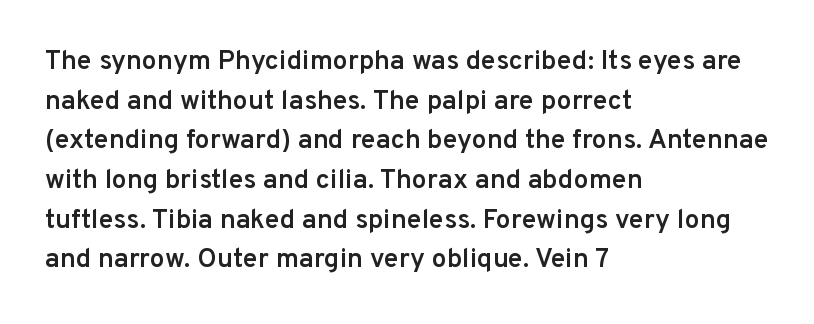
The image shows 27 px text type, upright; set left-aligned, normal line spacing (1.47x), normal letter spacing, not underlined.
